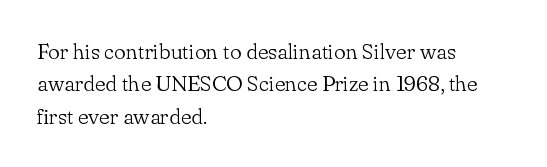
{"italic": "no", "bold": "no", "underline": "no", "align": "left", "line_spacing": "normal", "line_spacing_ratio": 1.47, "letter_spacing": "normal", "letter_spacing_em": 0.0, "glyph_px": 22}
